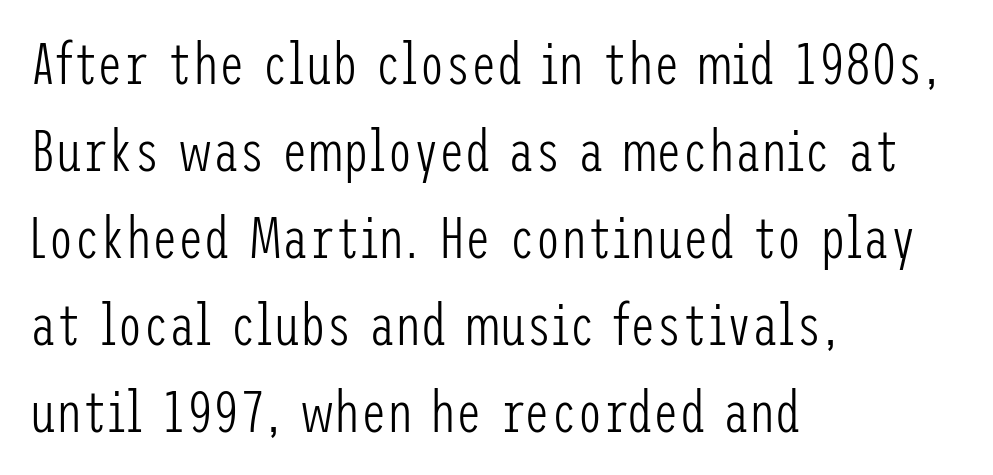
{"serif": "no", "italic": "no", "bold": "no", "weight": "light", "width": "condensed", "stroke_contrast": "low", "x_height": "medium", "underline": "no", "align": "left", "line_spacing": "normal", "line_spacing_ratio": 1.5, "letter_spacing": "normal", "letter_spacing_em": 0.0, "glyph_px": 58}
